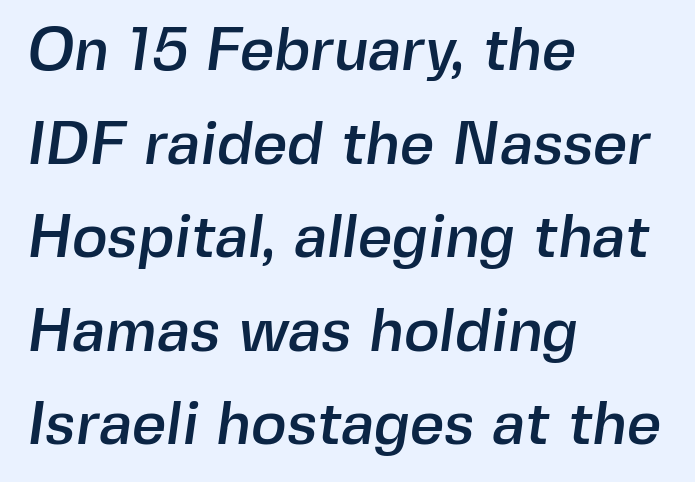
The image shows 60 px sans-serif type; set left-aligned, normal line spacing (1.56x), normal letter spacing, not underlined; a medium x-height.
